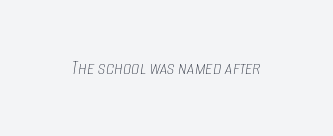
Q: Is the text bold? A: No.
Q: Is the text italic (slanted)? A: Yes, it leans right by about 8 degrees.
Q: Is the text underlined? A: No.
Q: Is the spacing between letters normal or unusually wide? A: Normal.
